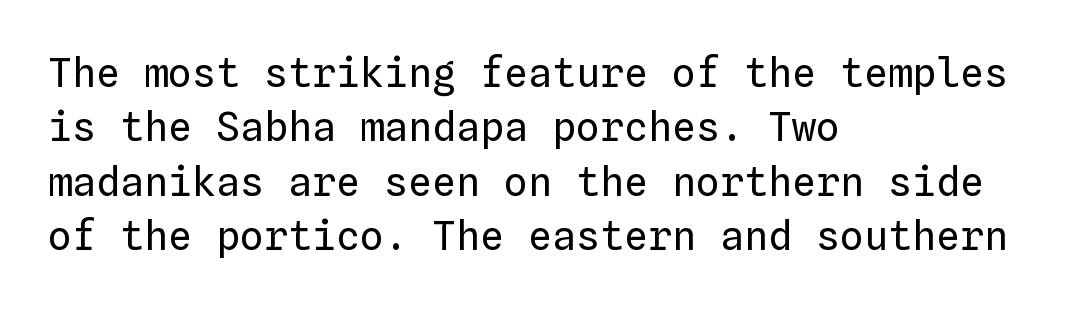
Decoration check: the copy has no underline. Each line starts at the same left margin while the right side varies. There is no visible air inserted between adjacent glyphs. A roman cut, with each character standing at attention. Note the uniform advance width — an 'i' takes as much space as an 'm'.
